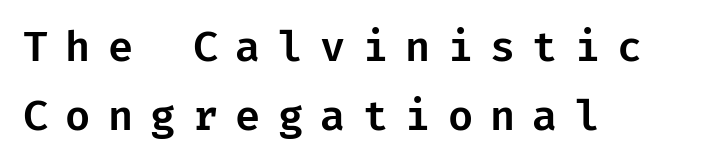
{"serif": "no", "italic": "no", "width": "normal", "stroke_contrast": "low", "x_height": "medium", "underline": "no", "align": "left", "line_spacing": "normal", "line_spacing_ratio": 1.69, "letter_spacing": "wide", "letter_spacing_em": 0.42, "glyph_px": 41}
